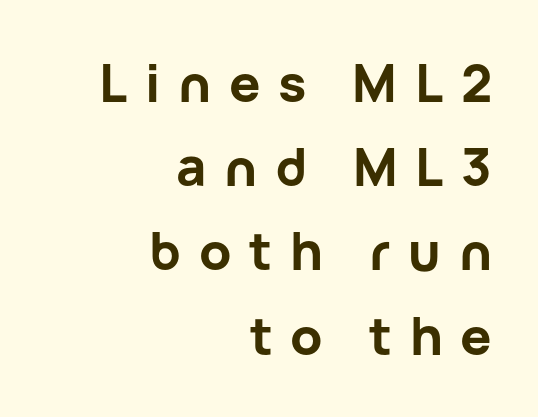
Q: Is the text bold? A: Yes.
Q: Is the text italic (slanted)? A: No, it is upright.
Q: Is the typeface a serif or a sans-serif typeface? A: Sans-serif.
Q: Is the text underlined? A: No.
Q: How is the paragraph aligned? A: Right-aligned.
Q: Is the spacing between letters normal or unusually wide? A: Unusually wide.
Q: Is the spacing between lines tight, normal or loose? A: Normal.
Q: Width (condensed, normal, or wide)? A: Normal.
Q: Stroke contrast? A: Low.
Q: x-height? A: Medium.
Q: Monospaced? A: No.
